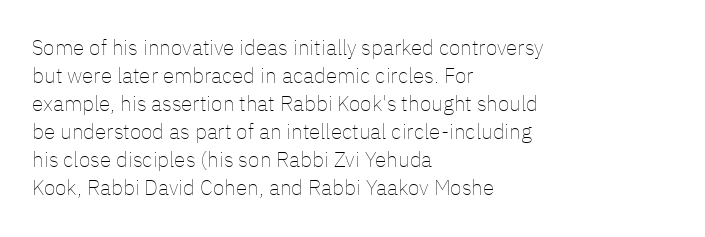
The image shows 21 px text type, upright; set left-aligned, normal line spacing (1.33x), normal letter spacing, not underlined.
